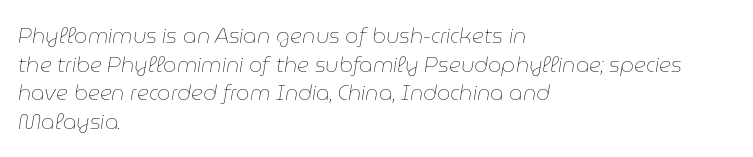
{"italic": "yes", "lean": "right", "slant_degrees": 9, "bold": "no", "underline": "no", "align": "left", "line_spacing": "normal", "line_spacing_ratio": 1.36, "letter_spacing": "normal", "letter_spacing_em": 0.0, "glyph_px": 21}
